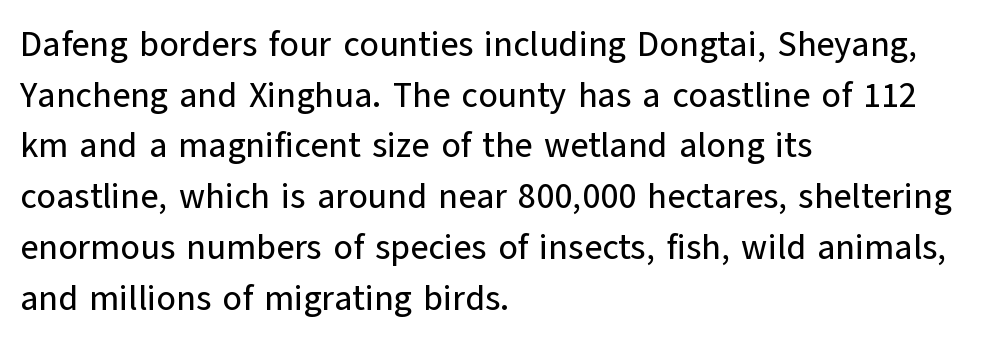
Q: Is the text italic (slanted)? A: No, it is upright.
Q: Is the typeface a serif or a sans-serif typeface? A: Sans-serif.
Q: Is the text underlined? A: No.
Q: How is the paragraph aligned? A: Left-aligned.
Q: Is the spacing between letters normal or unusually wide? A: Normal.
Q: Is the spacing between lines tight, normal or loose? A: Normal.
Q: Width (condensed, normal, or wide)? A: Normal.
Q: Stroke contrast? A: Low.
Q: x-height? A: Medium.
Q: Monospaced? A: No.
